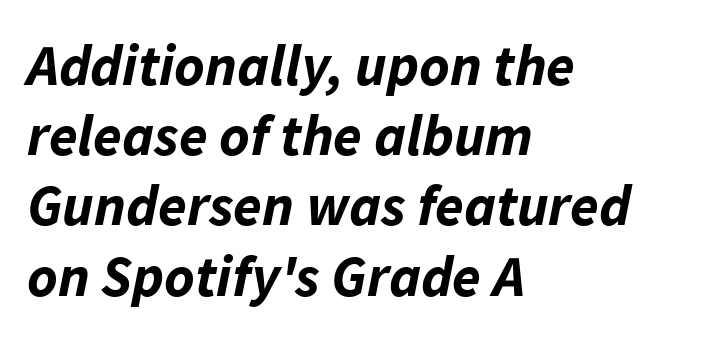
The image shows 58 px bold type, italic (leaning right); set left-aligned, line spacing 1.21x, normal letter spacing, not underlined; low stroke contrast and a medium x-height.
